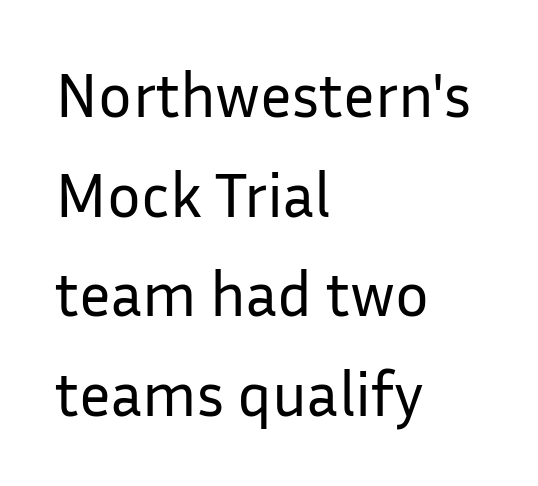
{"serif": "no", "italic": "no", "bold": "no", "weight": "regular", "width": "normal", "stroke_contrast": "low", "x_height": "medium", "monospaced": "no", "underline": "no", "align": "left", "line_spacing": "normal", "line_spacing_ratio": 1.58, "letter_spacing": "normal", "letter_spacing_em": 0.0, "glyph_px": 63}
